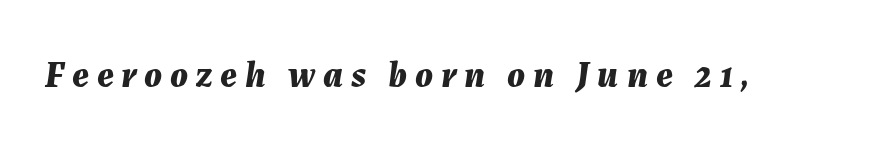
Quick note: underline off. Heavy-handed strokes throughout: this text is bold. Words appear elongated and porous because spacing is wide. The font's italic variant was chosen for this text. Do the characters align in a grid? No, the font is proportional.
